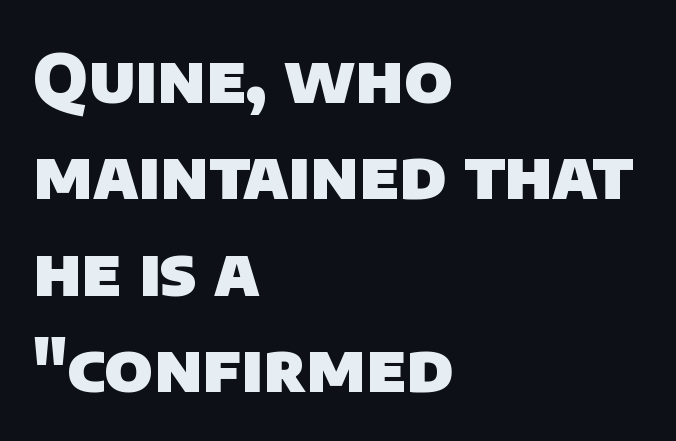
Underlining? Definitely not there. The face used here is proportionally spaced, like ordinary book or web type. The typesetting leans heavy: a genuine bold. The letters sit at their default tracking, neither squeezed nor spread. Leading: standard.
